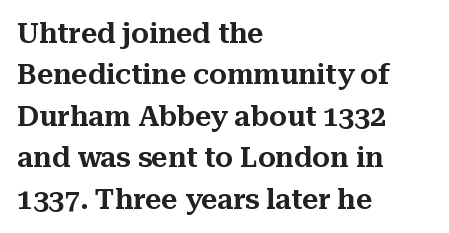
{"serif": "yes", "italic": "no", "width": "normal", "stroke_contrast": "medium", "x_height": "medium", "monospaced": "no", "underline": "no", "align": "left", "line_spacing": "normal", "line_spacing_ratio": 1.48, "letter_spacing": "normal", "letter_spacing_em": 0.0, "glyph_px": 28}
